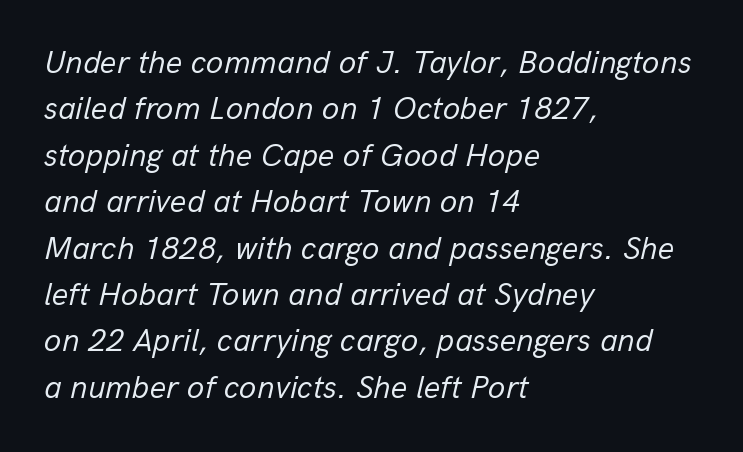
Q: Is the text bold? A: No.
Q: Is the text italic (slanted)? A: Yes, it leans right by about 13 degrees.
Q: Is the text underlined? A: No.
Q: How is the paragraph aligned? A: Left-aligned.
Q: Is the spacing between letters normal or unusually wide? A: Normal.
Q: Is the spacing between lines tight, normal or loose? A: Normal.
Q: Width (condensed, normal, or wide)? A: Normal.
Q: Stroke contrast? A: Low.
Q: x-height? A: Medium.
Q: Monospaced? A: No.
